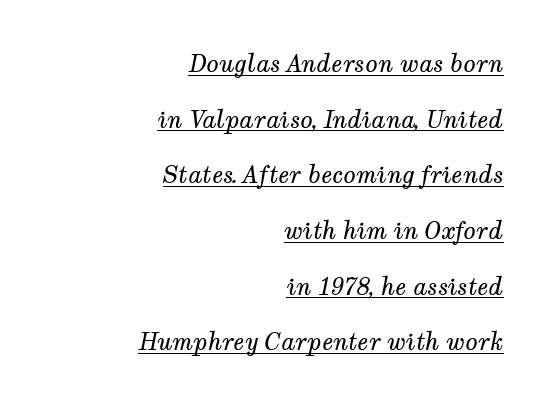
The image shows 23 px text type, italic (leaning right); set right-aligned, loose line spacing (2.42x), normal letter spacing, underlined.
